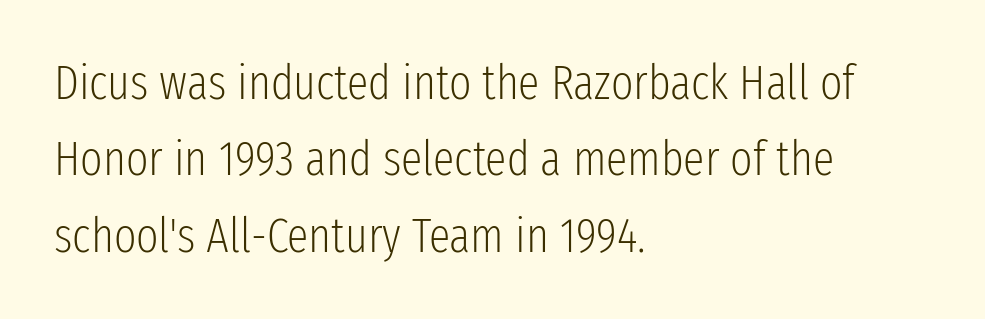
The image shows 48 px light, condensed sans-serif type, upright; set left-aligned, normal line spacing (1.59x), normal letter spacing, not underlined; low stroke contrast and a medium x-height.
